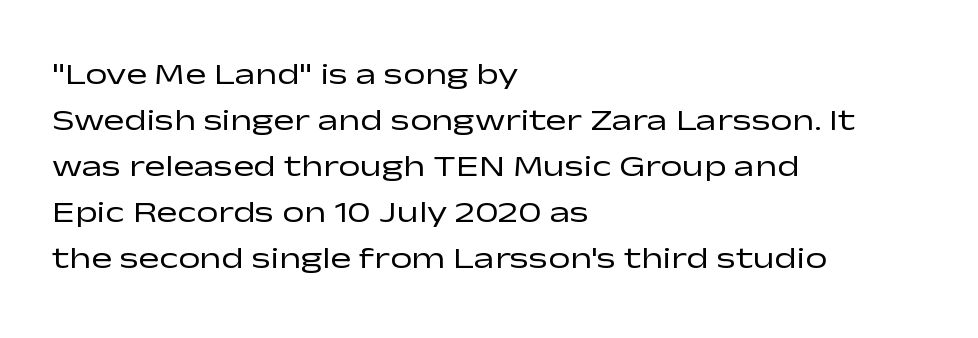
Q: Is the text bold? A: No.
Q: Is the text italic (slanted)? A: No, it is upright.
Q: Is the typeface a serif or a sans-serif typeface? A: Sans-serif.
Q: Is the text underlined? A: No.
Q: How is the paragraph aligned? A: Left-aligned.
Q: Is the spacing between letters normal or unusually wide? A: Normal.
Q: Is the spacing between lines tight, normal or loose? A: Normal.
Q: Width (condensed, normal, or wide)? A: Wide.
Q: Stroke contrast? A: Low.
Q: x-height? A: Medium.
Q: Monospaced? A: No.
